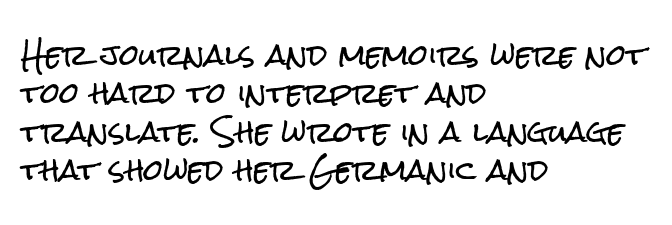
{"serif": "no", "italic": "no", "width": "condensed", "stroke_contrast": "low", "x_height": "medium", "monospaced": "no", "underline": "no", "align": "left", "line_spacing": "normal", "line_spacing_ratio": 1.37, "letter_spacing": "normal", "letter_spacing_em": 0.0, "glyph_px": 28}
